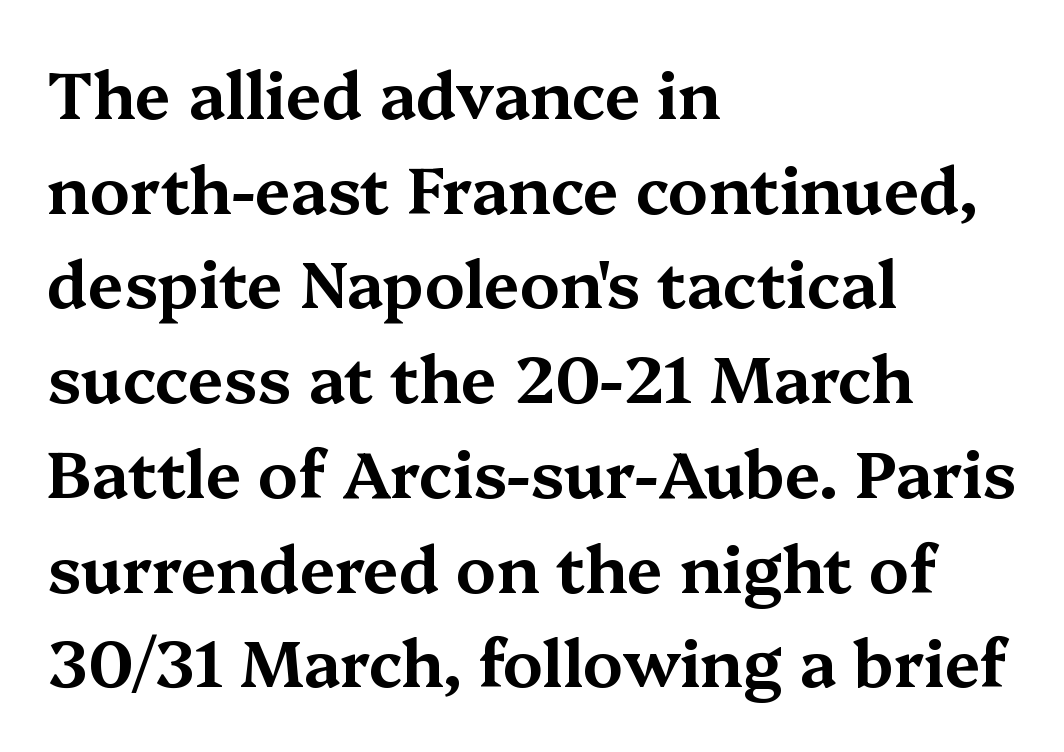
Designer's note — italics off, roman on. The line-height multiplier appears to be the usual default. These lines are set flush left with a ragged right edge. Each letter's strokes conclude with small projecting serifs. Proportional: the letters do not fall into vertical columns. Quick note: underline off.
